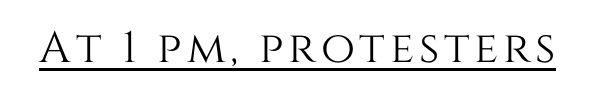
This sample has the flowing, uneven cadence of proportional lettering. Ordinary non-slanted type is in use. A rule runs beneath these lines of type.
